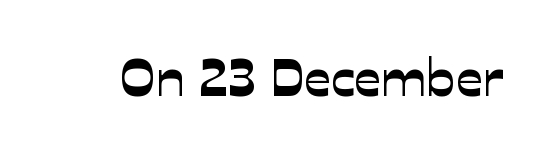
Character widths vary here, with narrow letters taking less room than wide ones. Letterform terminals end flat and unadorned throughout the passage. Decoration check: the copy has no underline. Here the glyphs are tracked normally, forming tight word shapes.
